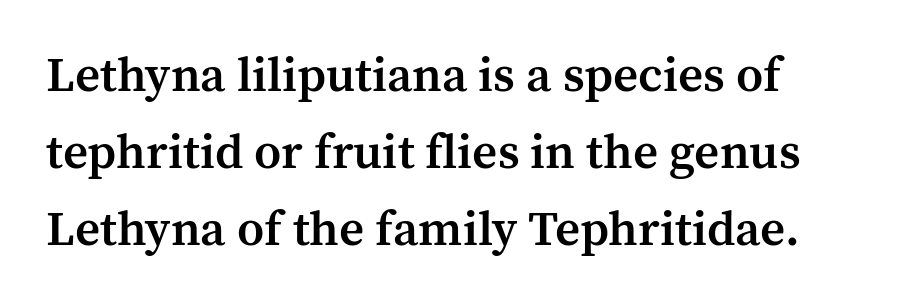
{"serif": "yes", "italic": "no", "bold": "semi", "weight": "semibold", "width": "normal", "stroke_contrast": "medium", "x_height": "medium", "monospaced": "no", "underline": "no", "line_spacing": "normal", "line_spacing_ratio": 1.57, "letter_spacing": "normal", "letter_spacing_em": 0.0, "glyph_px": 49}
